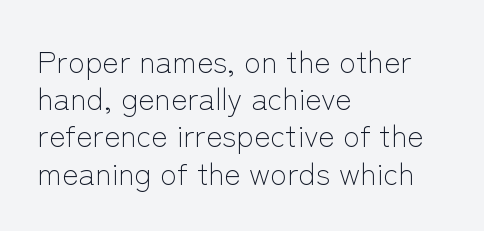
You could not count columns in this text — the font is proportionally spaced. The gaps between neighbouring characters are ordinary and unremarkable. Summary of weight: not heavy and not bold. The paragraph shown leans on its left margin.
